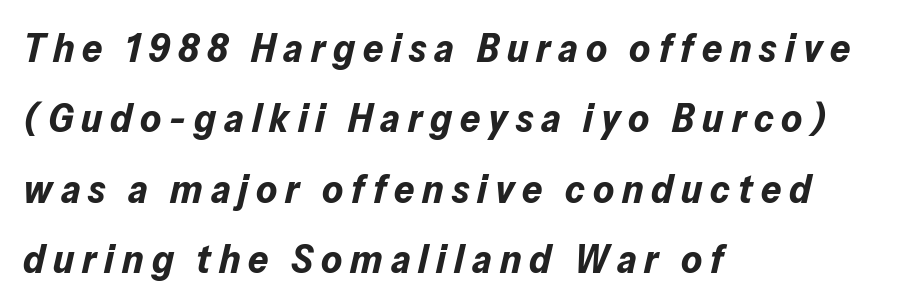
The image shows 40 px bold type, italic (leaning right); set left-aligned, line spacing 1.76x, unusually wide letter spacing (+0.2 em), not underlined; low stroke contrast and a medium x-height.
